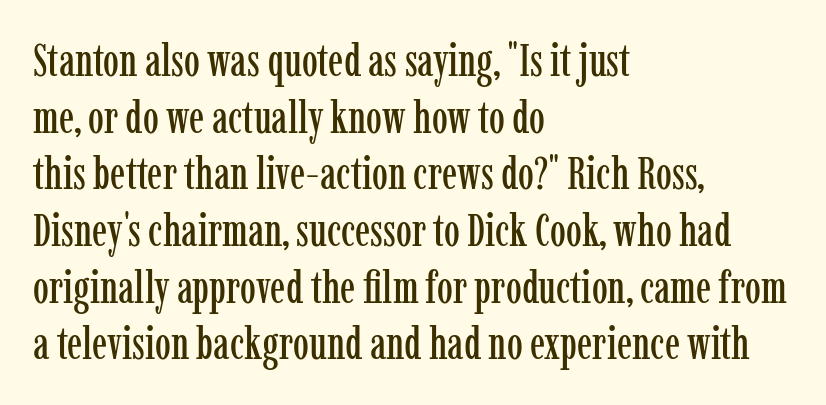
{"serif": "yes", "italic": "no", "width": "condensed", "stroke_contrast": "low", "x_height": "medium", "monospaced": "no", "underline": "no", "align": "left", "line_spacing": "normal", "line_spacing_ratio": 1.26, "letter_spacing": "normal", "letter_spacing_em": 0.0, "glyph_px": 45}
